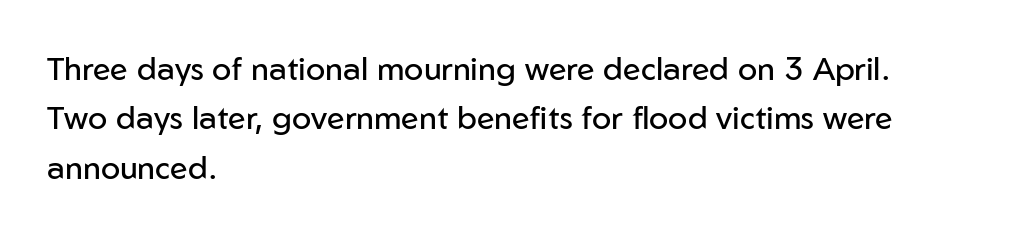
{"serif": "no", "italic": "no", "bold": "no", "weight": "regular", "width": "normal", "stroke_contrast": "low", "x_height": "medium", "monospaced": "no", "underline": "no", "align": "left", "line_spacing": "normal", "line_spacing_ratio": 1.54, "letter_spacing": "normal", "letter_spacing_em": 0.0, "glyph_px": 32}
